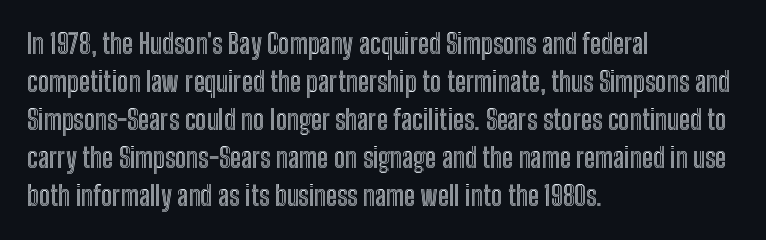
Q: Is the text italic (slanted)? A: No, it is upright.
Q: Is the text underlined? A: No.
Q: How is the paragraph aligned? A: Left-aligned.
Q: Is the spacing between letters normal or unusually wide? A: Normal.
Q: Is the spacing between lines tight, normal or loose? A: Normal.
